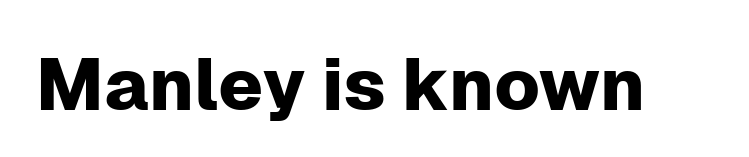
{"serif": "no", "italic": "no", "width": "normal", "stroke_contrast": "low", "x_height": "medium", "monospaced": "no", "underline": "no", "letter_spacing": "normal", "letter_spacing_em": 0.0, "glyph_px": 73}
